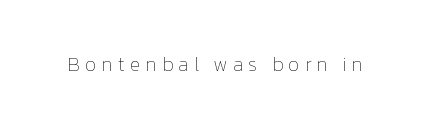
The image shows 20 px text type, upright; set unusually wide letter spacing (+0.25 em), not underlined.
